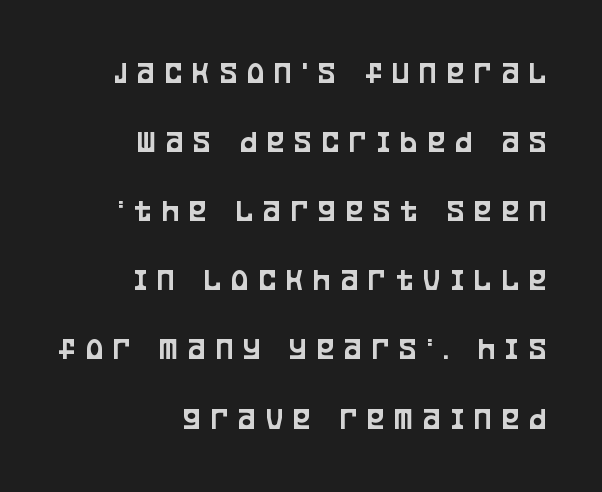
The image shows 32 px condensed sans-serif type, upright; set right-aligned, loose line spacing (2.16x), unusually wide letter spacing (+0.33 em), not underlined; low stroke contrast and a large x-height.
